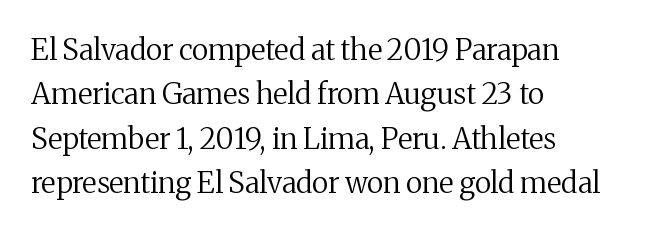
The image shows 29 px regular-weight serif type, upright; set left-aligned, normal line spacing (1.53x), normal letter spacing, not underlined; medium stroke contrast and a medium x-height.
